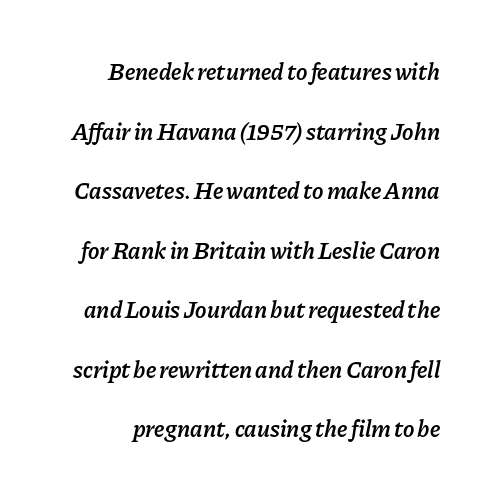
The image shows 24 px text type, italic (leaning right); set loose line spacing (2.48x), normal letter spacing, not underlined.
